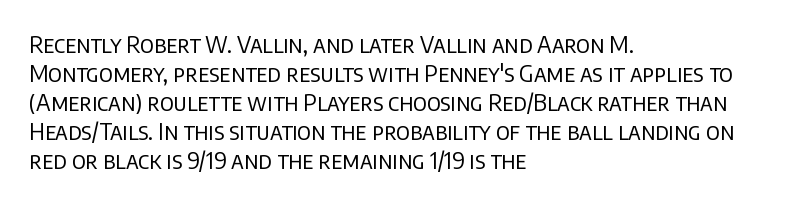
The image shows 23 px text type, upright; set left-aligned, normal line spacing (1.26x), normal letter spacing, not underlined.
